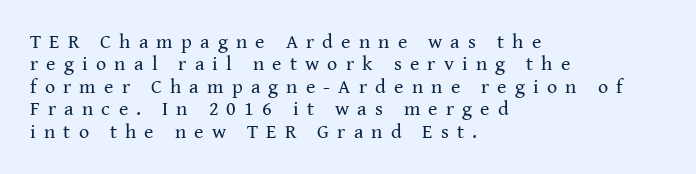
{"italic": "no", "bold": "no", "underline": "no", "align": "left", "line_spacing": "tight", "line_spacing_ratio": 1.12, "letter_spacing": "wide", "letter_spacing_em": 0.41, "glyph_px": 20}
